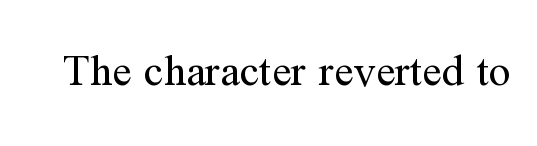
{"serif": "yes", "italic": "no", "bold": "no", "weight": "regular", "width": "normal", "stroke_contrast": "medium", "x_height": "medium", "monospaced": "no", "underline": "no", "letter_spacing": "normal", "letter_spacing_em": 0.0, "glyph_px": 44}
